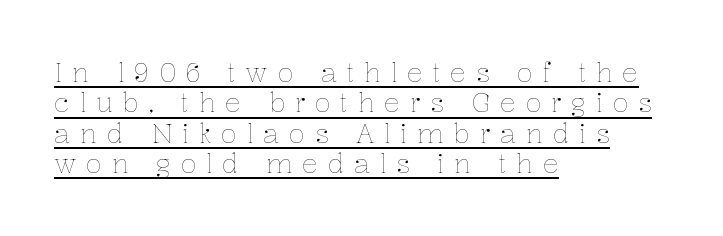
Q: Is the text bold? A: No.
Q: Is the text italic (slanted)? A: No, it is upright.
Q: Is the text underlined? A: Yes.
Q: How is the paragraph aligned? A: Left-aligned.
Q: Is the spacing between letters normal or unusually wide? A: Unusually wide.
